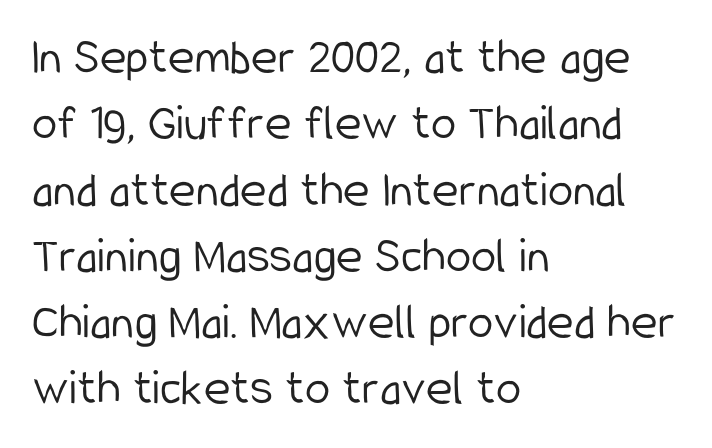
Q: Is the text bold? A: No.
Q: Is the text italic (slanted)? A: No, it is upright.
Q: Is the typeface a serif or a sans-serif typeface? A: Sans-serif.
Q: Is the text underlined? A: No.
Q: How is the paragraph aligned? A: Left-aligned.
Q: Is the spacing between letters normal or unusually wide? A: Normal.
Q: Is the spacing between lines tight, normal or loose? A: Normal.
Q: Width (condensed, normal, or wide)? A: Condensed.
Q: Stroke contrast? A: Low.
Q: x-height? A: Medium.
Q: Monospaced? A: No.
